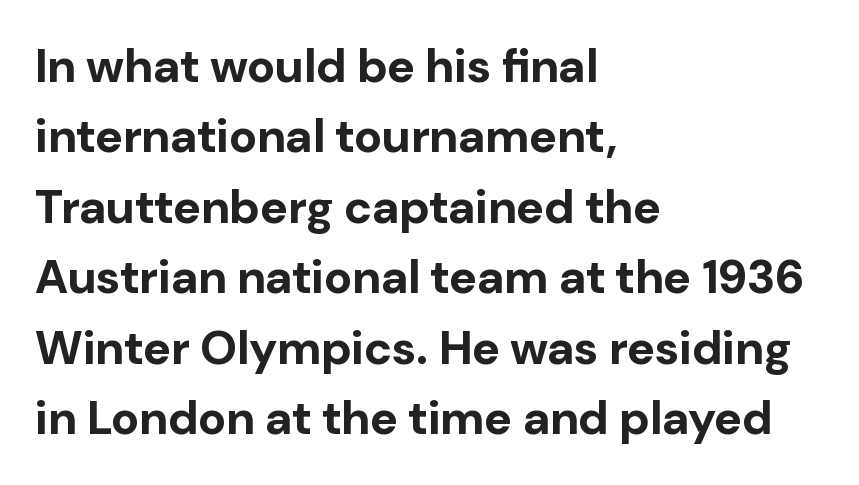
Q: Is the text bold? A: Yes.
Q: Is the text italic (slanted)? A: No, it is upright.
Q: Is the typeface a serif or a sans-serif typeface? A: Sans-serif.
Q: Is the text underlined? A: No.
Q: How is the paragraph aligned? A: Left-aligned.
Q: Is the spacing between letters normal or unusually wide? A: Normal.
Q: Is the spacing between lines tight, normal or loose? A: Normal.
Q: Width (condensed, normal, or wide)? A: Normal.
Q: Stroke contrast? A: Low.
Q: x-height? A: Medium.
Q: Monospaced? A: No.
